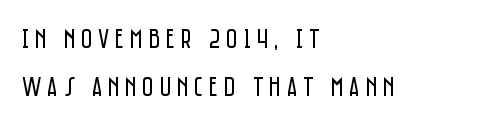
Italic: no, the glyphs are upright roman. These glyphs show unthickened strokes, regular width or finer. Observe the wide spacing: letters keep a clear distance from each other. The space directly below the letters is spotless. Line starts are locked; line ends wander.
